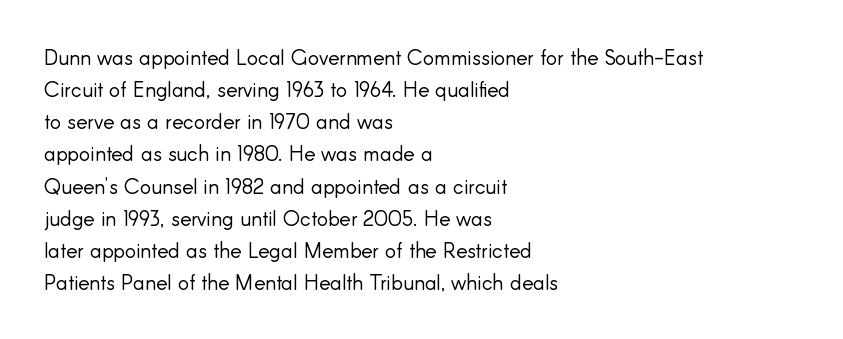
{"italic": "no", "bold": "no", "underline": "no", "align": "left", "line_spacing": "normal", "line_spacing_ratio": 1.53, "letter_spacing": "normal", "letter_spacing_em": 0.0, "glyph_px": 21}
